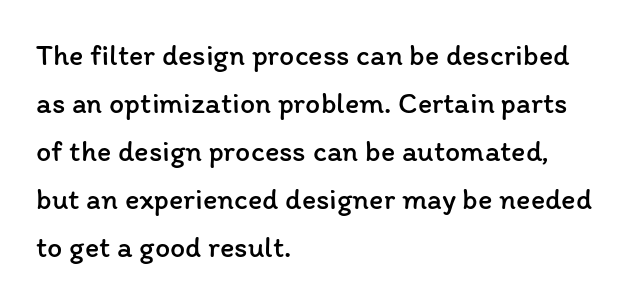
{"italic": "no", "bold": "no", "weight": "regular", "width": "normal", "stroke_contrast": "low", "x_height": "medium", "monospaced": "no", "underline": "no", "align": "left", "line_spacing": "normal", "line_spacing_ratio": 1.6, "letter_spacing": "normal", "letter_spacing_em": 0.0, "glyph_px": 30}
